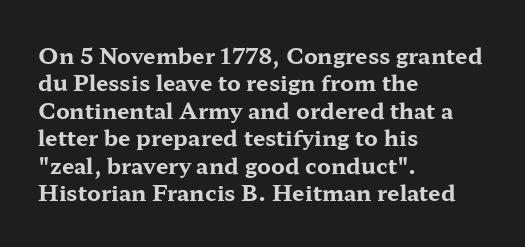
The image shows 22 px bold type, upright; set left-aligned, normal line spacing (1.25x), normal letter spacing, not underlined.
